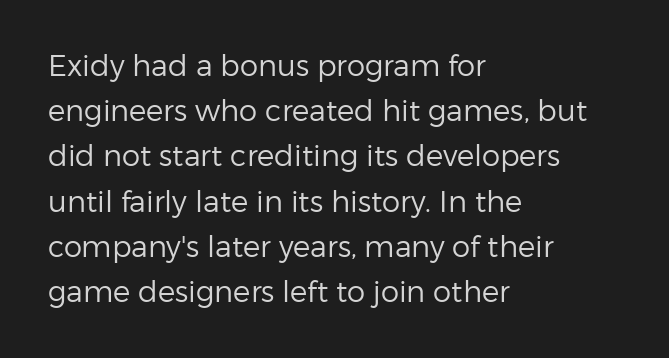
{"serif": "no", "italic": "no", "bold": "no", "weight": "regular", "width": "normal", "stroke_contrast": "low", "x_height": "medium", "monospaced": "no", "underline": "no", "align": "left", "line_spacing": "normal", "line_spacing_ratio": 1.56, "letter_spacing": "normal", "letter_spacing_em": 0.0, "glyph_px": 29}
